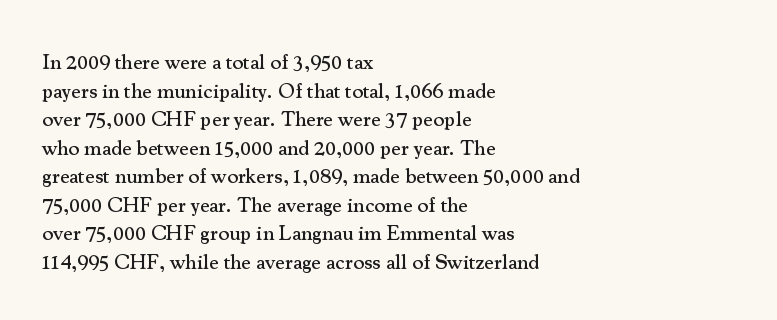
The image shows 21 px text type, upright; set left-aligned, normal line spacing (1.36x), normal letter spacing, not underlined.
